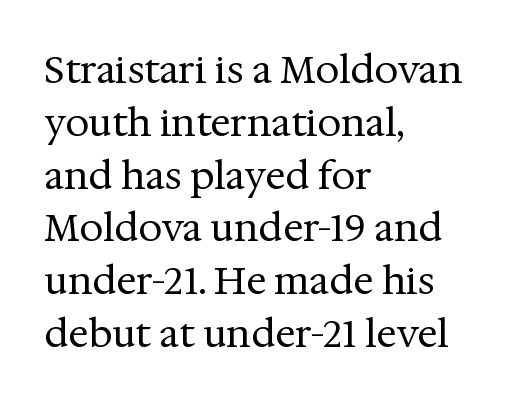
Q: Is the text bold? A: No.
Q: Is the text italic (slanted)? A: No, it is upright.
Q: Is the typeface a serif or a sans-serif typeface? A: Serif.
Q: Is the text underlined? A: No.
Q: How is the paragraph aligned? A: Left-aligned.
Q: Is the spacing between letters normal or unusually wide? A: Normal.
Q: Is the spacing between lines tight, normal or loose? A: Normal.
Q: Width (condensed, normal, or wide)? A: Normal.
Q: Stroke contrast? A: Medium.
Q: x-height? A: Medium.
Q: Monospaced? A: No.
